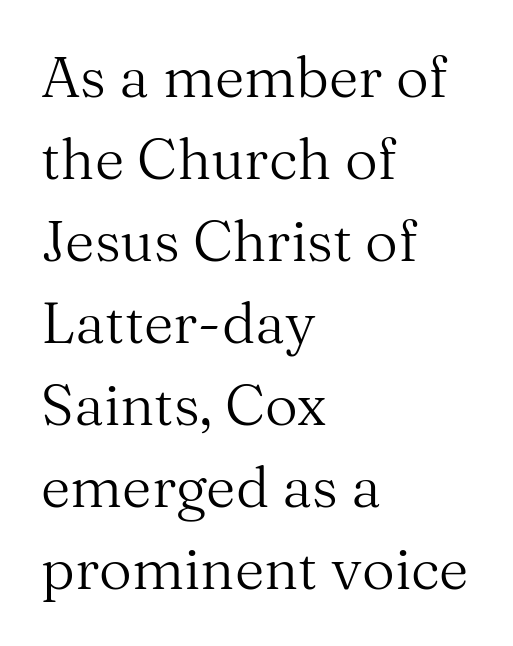
{"serif": "yes", "italic": "no", "bold": "no", "weight": "regular", "width": "normal", "stroke_contrast": "medium", "x_height": "medium", "monospaced": "no", "underline": "no", "align": "left", "line_spacing": "normal", "line_spacing_ratio": 1.44, "letter_spacing": "normal", "letter_spacing_em": 0.0, "glyph_px": 57}
